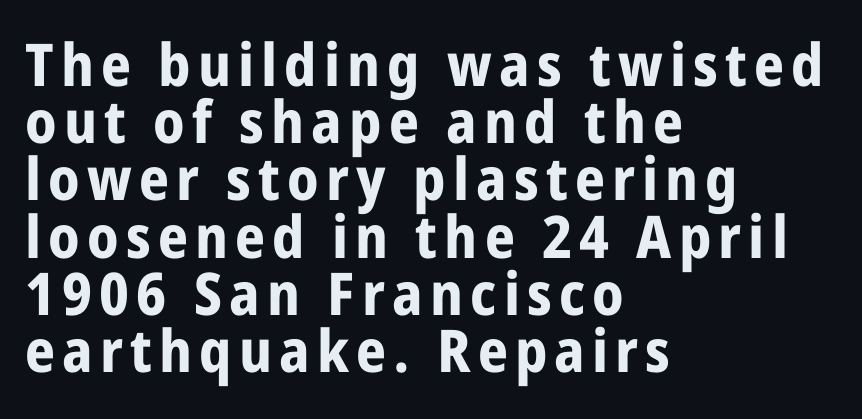
The image shows 59 px bold, condensed sans-serif type, upright; set left-aligned, tight line spacing (0.97x), not underlined; low stroke contrast and a large x-height.
